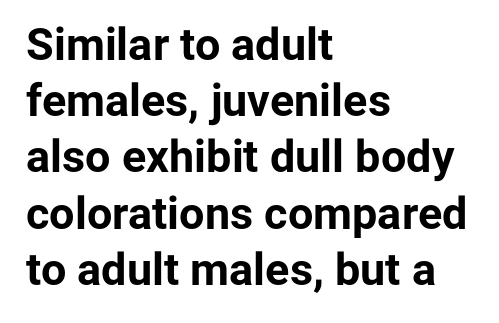
Anything drawn beneath the words? Only blank space. The line texture is even and compact thanks to regular tracking. Proportional: the letters do not fall into vertical columns. Plenty of ink on the page — the face is bold. The type sits square on the baseline with zero lean. Grotesque or geometric, the face here clearly has no serifs.
